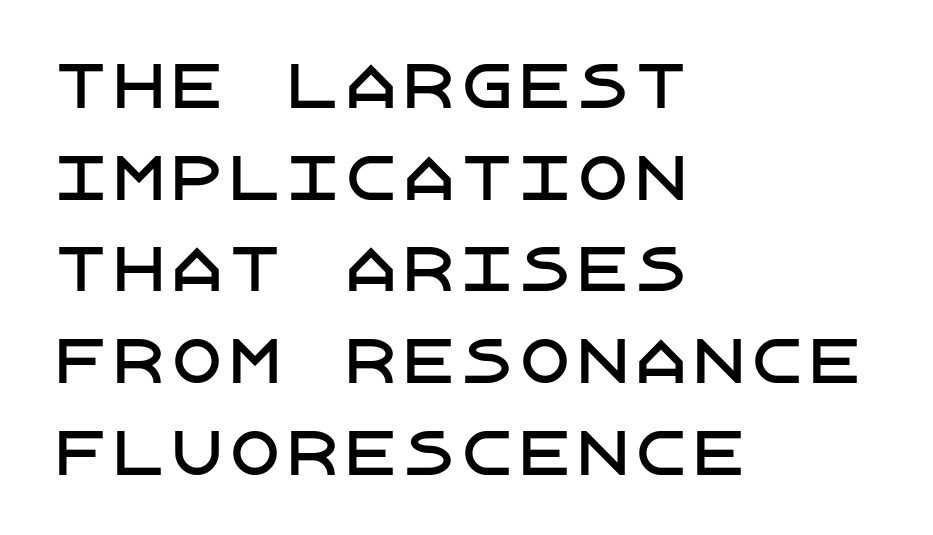
The image shows 58 px sans-serif type, upright; set left-aligned, normal line spacing (1.58x), normal letter spacing, not underlined; low stroke contrast and a large x-height.
